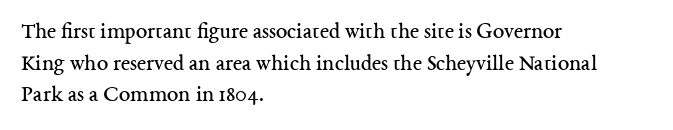
The image shows 23 px text type, upright; set left-aligned, normal line spacing (1.38x), normal letter spacing, not underlined.
